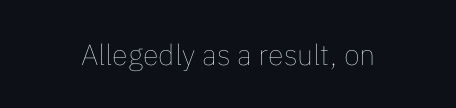
The image shows 29 px thin type, upright; set normal letter spacing, not underlined; low stroke contrast and a medium x-height.
